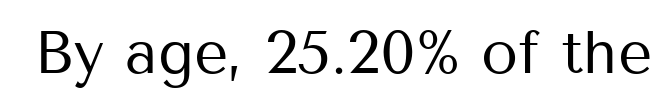
The letters advance in unequal steps, a hallmark of proportional type. You can tell from the bare stems that sans-serif type was used. Default kerning and tracking; the words read as compact shapes. Unbolded letterforms with no extra heft.
